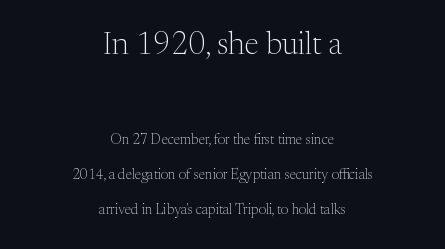
Q: Is the text bold? A: No.
Q: Is the text italic (slanted)? A: No, it is upright.
Q: Is the typeface a serif or a sans-serif typeface? A: Serif.
Q: Is the text underlined? A: No.
Q: How is the paragraph aligned? A: Centered.
Q: Is the spacing between letters normal or unusually wide? A: Normal.
Q: Is the spacing between lines tight, normal or loose? A: Loose.
Q: Which block of text is set in a larger size, the first (top) or the second (bottom)? A: The first (top) one.
Q: Width (condensed, normal, or wide)? A: Normal.
Q: Stroke contrast? A: Medium.
Q: x-height? A: Medium.
Q: Monospaced? A: No.
